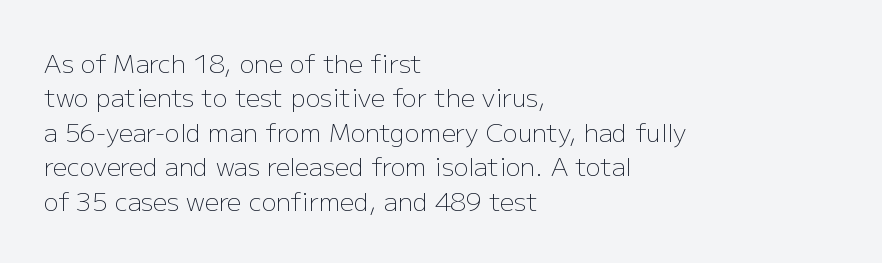
The image shows 25 px text type, upright; set left-aligned, normal line spacing (1.38x), normal letter spacing, not underlined.
